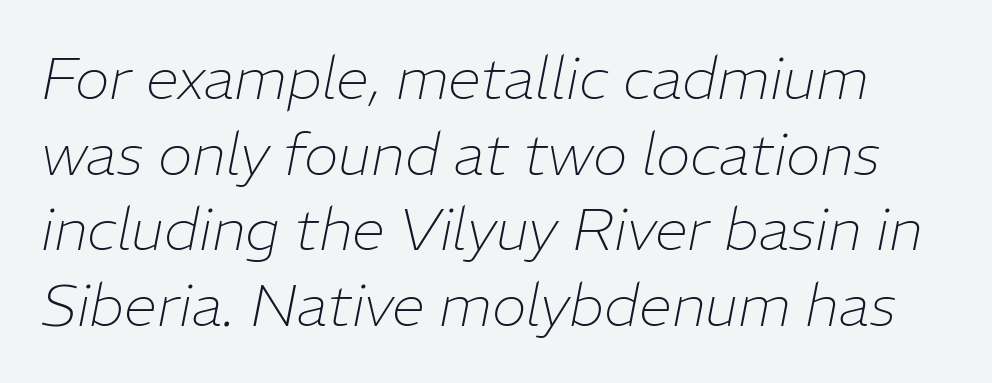
Q: Is the text bold? A: No.
Q: Is the text italic (slanted)? A: Yes, it leans right by about 11 degrees.
Q: Is the text underlined? A: No.
Q: Is the spacing between letters normal or unusually wide? A: Normal.
Q: Is the spacing between lines tight, normal or loose? A: Normal.
Q: Width (condensed, normal, or wide)? A: Normal.
Q: Stroke contrast? A: Low.
Q: x-height? A: Medium.
Q: Monospaced? A: No.
